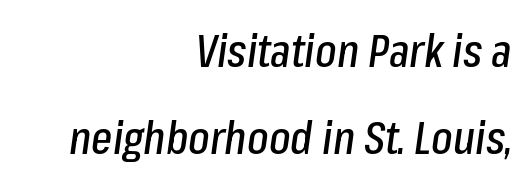
The image shows 45 px condensed type, italic (leaning right); set right-aligned, loose line spacing (1.93x), normal letter spacing, not underlined; low stroke contrast and a medium x-height.
